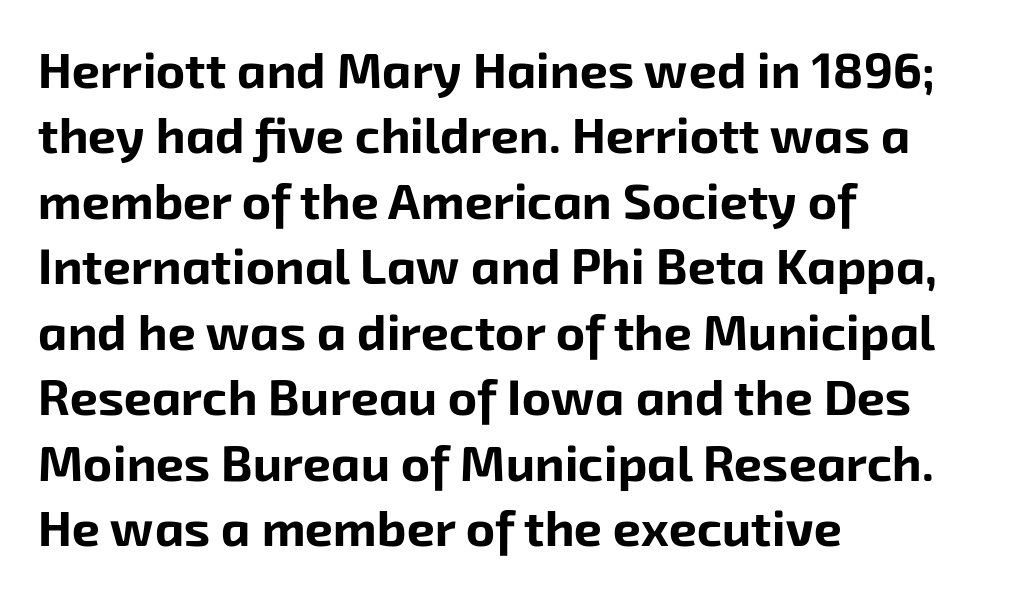
The image shows 50 px bold sans-serif type; set left-aligned, normal line spacing (1.31x), normal letter spacing, not underlined; low stroke contrast and a medium x-height.
